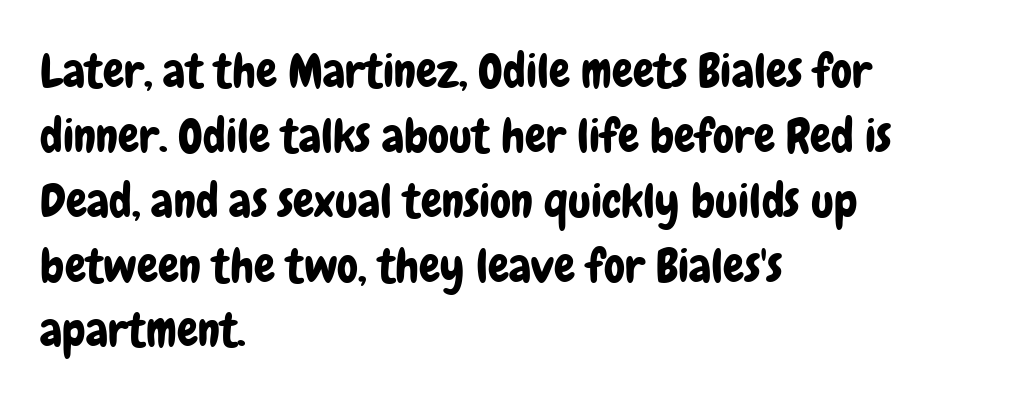
{"serif": "no", "italic": "no", "width": "condensed", "stroke_contrast": "low", "x_height": "medium", "monospaced": "no", "underline": "no", "align": "left", "line_spacing": "normal", "line_spacing_ratio": 1.38, "letter_spacing": "normal", "letter_spacing_em": 0.0, "glyph_px": 47}
